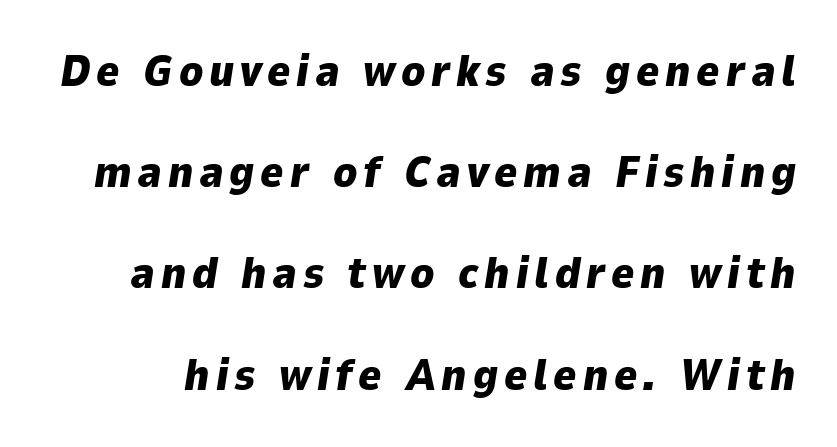
Type without underlining. The lines are spread far apart with generous leading. Typographic density is high because the face is bold. Spacing verdict: proportional, widths tailored to each character.
